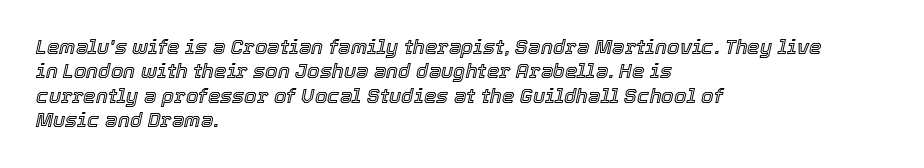
Between one letter and the next there's only the usual sliver of space. This sample is left-justified, so line endings fall wherever the words run out. The text carries the slant typical of an italic or oblique font. Check under the words: just untouched page.
